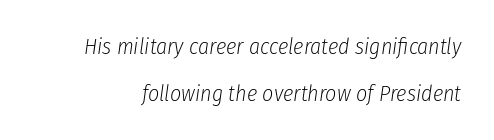
Only glyphs here, with clear space below each row. This block would shrink considerably if given ordinary leading; it's expanded now. Compared with a typical body face, this is equally light or lighter still. No extra tracking has been applied to these lines.
